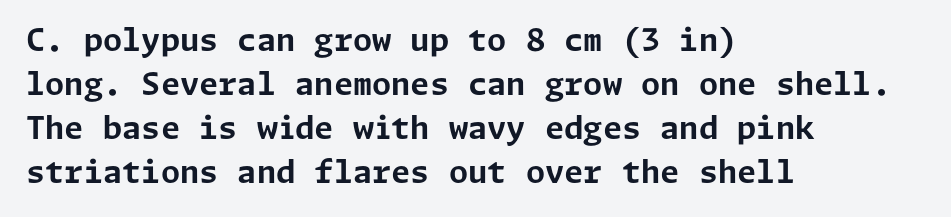
Quick note: interline space is typical. Look at the tracking — it's just the regular setting, nothing added. You can tell it's not italic because the verticals are truly vertical. I'd describe the lettering as bold — thick and assertive. Nope, no serifs anywhere on these letters.
